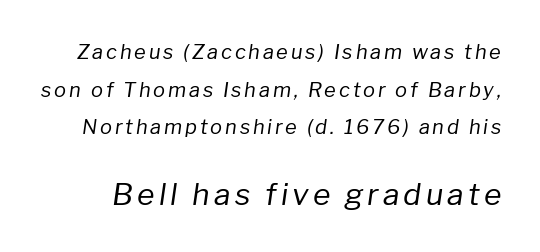
Q: Is the text bold? A: No.
Q: Is the text italic (slanted)? A: Yes, it leans right by about 8 degrees.
Q: Is the text underlined? A: No.
Q: Which block of text is set in a larger size, the first (top) or the second (bottom)? A: The second (bottom) one.
Q: Width (condensed, normal, or wide)? A: Normal.
Q: Stroke contrast? A: Low.
Q: x-height? A: Medium.
Q: Monospaced? A: No.
